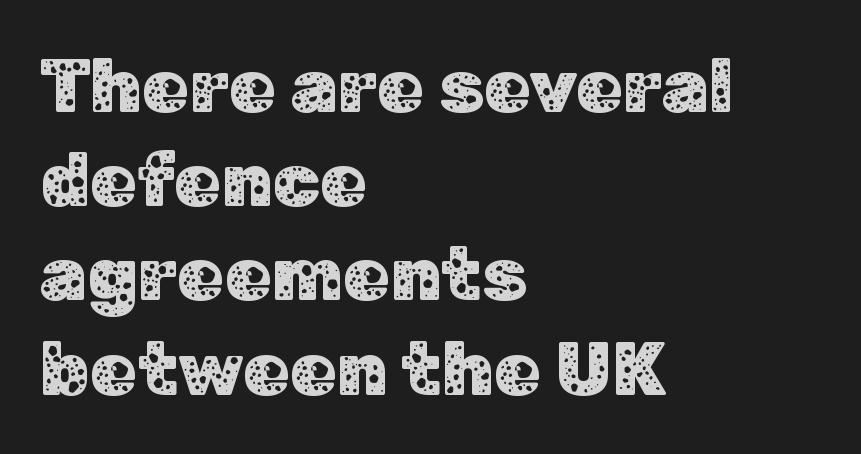
The area under the type is left untouched. This rendering uses left alignment, leaving the right contour irregular. The letters advance in unequal steps, a hallmark of proportional type. Characters follow at the spacing the type designer built in. The text was rendered using a sans face with plain stroke endings. Unlike italic type, these characters show no tilt at all.
